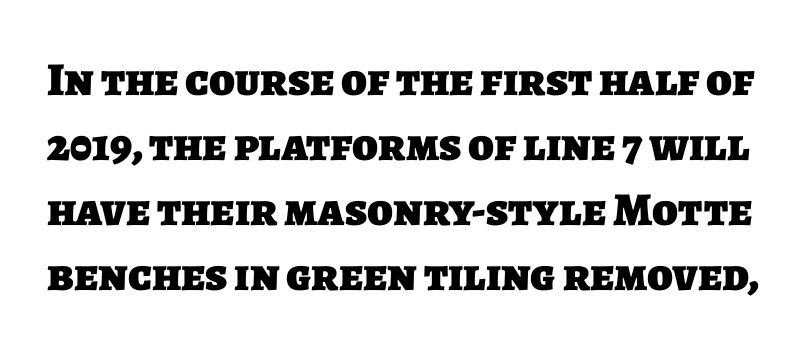
{"serif": "no", "bold": "yes", "weight": "heavy", "width": "normal", "stroke_contrast": "low", "x_height": "large", "monospaced": "no", "underline": "no", "line_spacing": "normal", "line_spacing_ratio": 1.38, "letter_spacing": "normal", "letter_spacing_em": 0.0, "glyph_px": 47}
